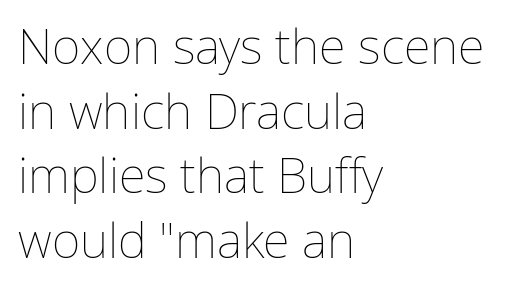
The block of text has a typical density, with ordinary space between rows. In terms of posture, this sample is upright. The face used here is proportionally spaced, like ordinary book or web type. The compositor pushed each line to the left boundary.
